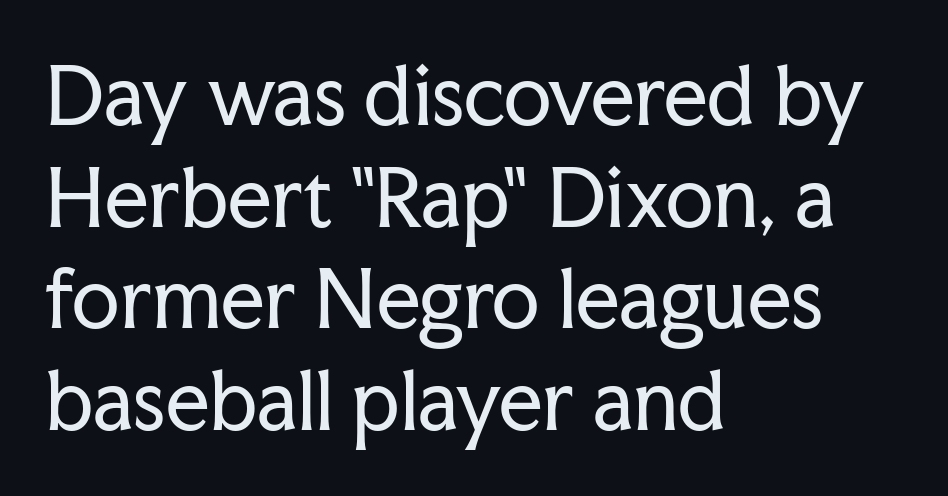
{"serif": "yes", "italic": "no", "bold": "no", "weight": "regular", "width": "normal", "stroke_contrast": "low", "x_height": "medium", "monospaced": "no", "underline": "no", "align": "left", "line_spacing": "normal", "line_spacing_ratio": 1.32, "letter_spacing": "normal", "letter_spacing_em": 0.0, "glyph_px": 77}
